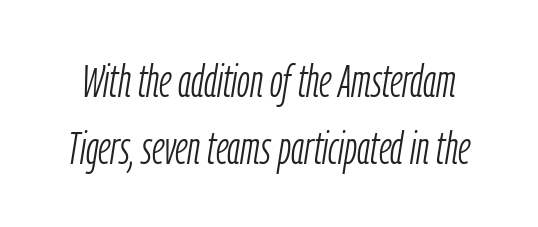
The rendering uses natural spacing where letterforms have individual widths. What's the leading like? Ordinary, nothing unusual. The type is set solid horizontally, with unmodified tracking. The rendering applies a slant to the glyphs.
